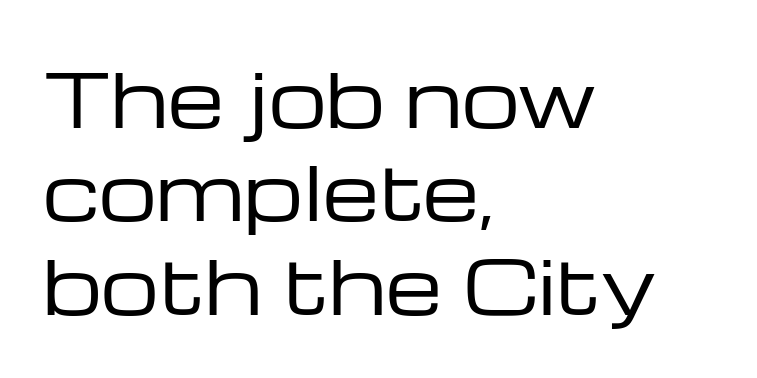
{"serif": "no", "italic": "no", "bold": "no", "weight": "regular", "width": "wide", "stroke_contrast": "low", "x_height": "medium", "monospaced": "no", "underline": "no", "align": "left", "line_spacing": "normal", "line_spacing_ratio": 1.28, "letter_spacing": "normal", "letter_spacing_em": 0.0, "glyph_px": 73}
